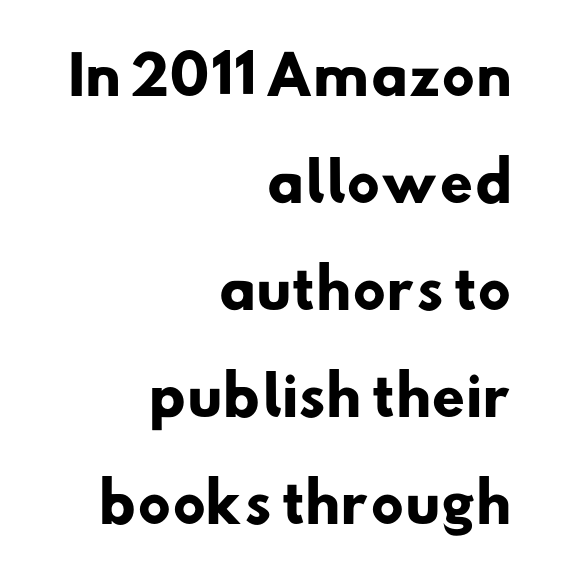
{"serif": "no", "bold": "yes", "weight": "heavy", "width": "normal", "stroke_contrast": "low", "x_height": "small", "monospaced": "no", "underline": "no", "align": "right", "line_spacing": "loose", "line_spacing_ratio": 2.02, "letter_spacing": "normal", "letter_spacing_em": 0.0, "glyph_px": 53}
